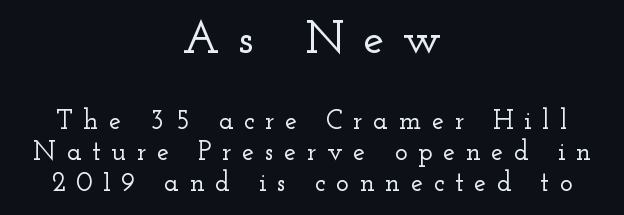
Q: Is the text italic (slanted)? A: No, it is upright.
Q: Is the typeface a serif or a sans-serif typeface? A: Serif.
Q: Is the text underlined? A: No.
Q: How is the paragraph aligned? A: Centered.
Q: Is the spacing between letters normal or unusually wide? A: Unusually wide.
Q: Is the spacing between lines tight, normal or loose? A: Tight.
Q: Which block of text is set in a larger size, the first (top) or the second (bottom)? A: The first (top) one.
Q: Width (condensed, normal, or wide)? A: Wide.
Q: Stroke contrast? A: Low.
Q: x-height? A: Small.
Q: Monospaced? A: No.
